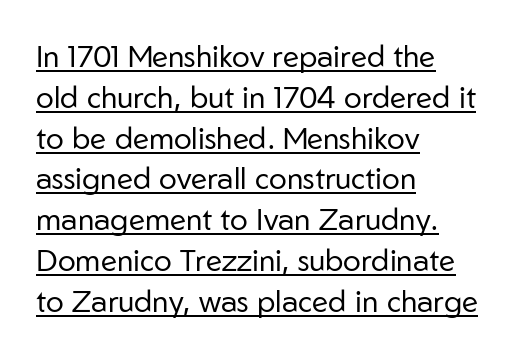
{"serif": "no", "italic": "no", "bold": "no", "weight": "regular", "width": "normal", "stroke_contrast": "low", "x_height": "medium", "monospaced": "no", "underline": "yes", "align": "left", "line_spacing": "normal", "line_spacing_ratio": 1.36, "letter_spacing": "normal", "letter_spacing_em": 0.0, "glyph_px": 30}
